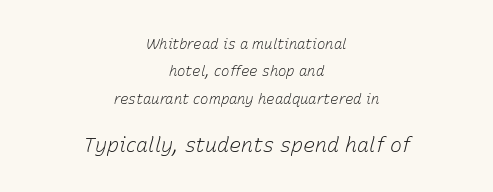
{"italic": "yes", "lean": "right", "slant_degrees": 15, "bold": "no", "underline": "no", "align": "center", "line_spacing": "loose", "line_spacing_ratio": 1.95, "letter_spacing": "normal", "letter_spacing_em": 0.0, "larger_block": "second", "size_ratio": 1.43, "glyph_px": 20}
